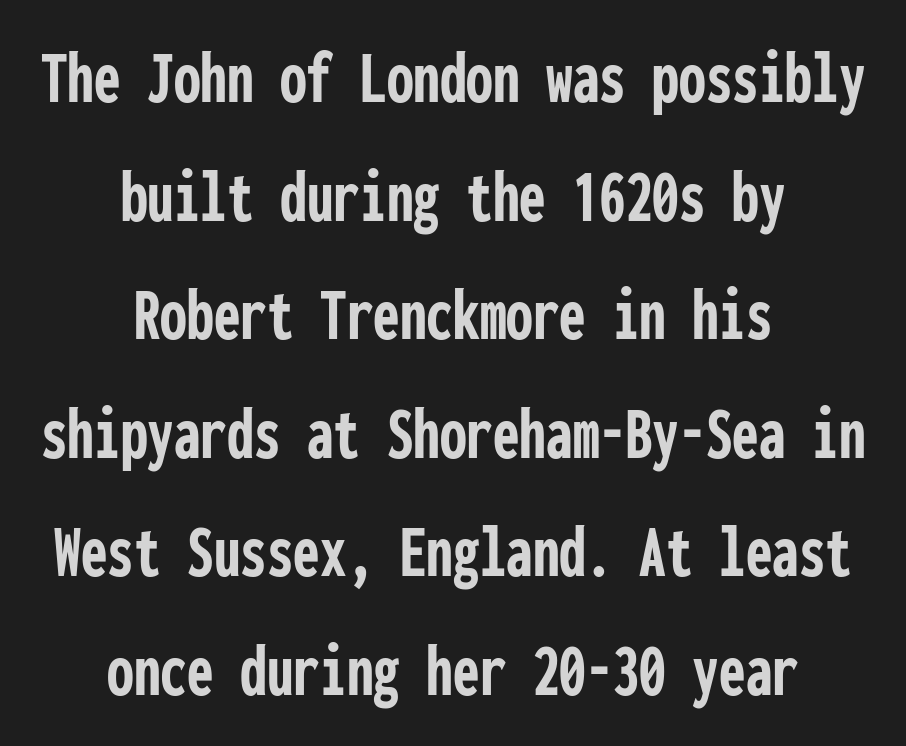
Q: Is the text bold? A: Yes.
Q: Is the text italic (slanted)? A: No, it is upright.
Q: Is the typeface a serif or a sans-serif typeface? A: Sans-serif.
Q: Is the text underlined? A: No.
Q: How is the paragraph aligned? A: Centered.
Q: Is the spacing between letters normal or unusually wide? A: Normal.
Q: Is the spacing between lines tight, normal or loose? A: Normal.
Q: Width (condensed, normal, or wide)? A: Condensed.
Q: Stroke contrast? A: Low.
Q: x-height? A: Medium.
Q: Monospaced? A: Yes.
